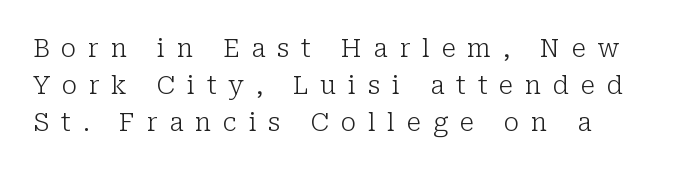
Q: Is the text bold? A: No.
Q: Is the text italic (slanted)? A: No, it is upright.
Q: Is the text underlined? A: No.
Q: How is the paragraph aligned? A: Left-aligned.
Q: Is the spacing between letters normal or unusually wide? A: Unusually wide.
Q: Is the spacing between lines tight, normal or loose? A: Normal.
